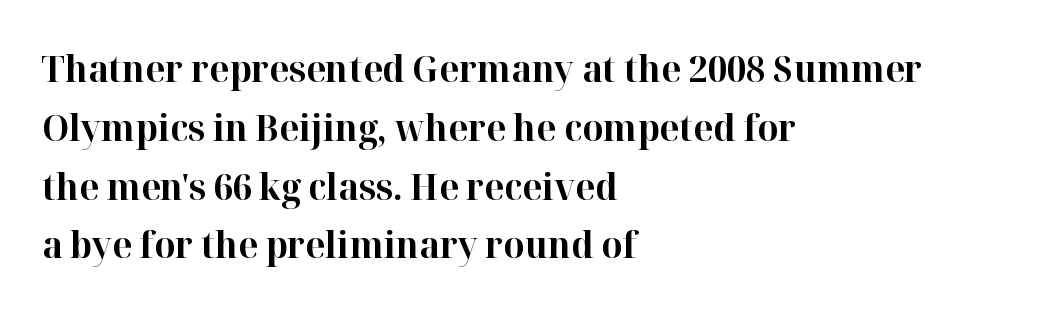
Descender tails drop into unmarked territory. The face used here is seriffed, in the tradition of book romans. Every letter is thick-stroked: bold, no question. The specimen reads as upright at a glance. You could not count columns in this text — the font is proportionally spaced.
